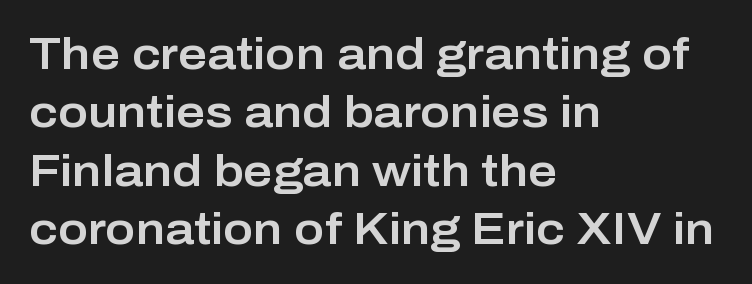
{"serif": "no", "italic": "no", "width": "normal", "stroke_contrast": "low", "x_height": "medium", "monospaced": "no", "underline": "no", "align": "left", "line_spacing": "normal", "line_spacing_ratio": 1.3, "letter_spacing": "normal", "letter_spacing_em": 0.0, "glyph_px": 45}
